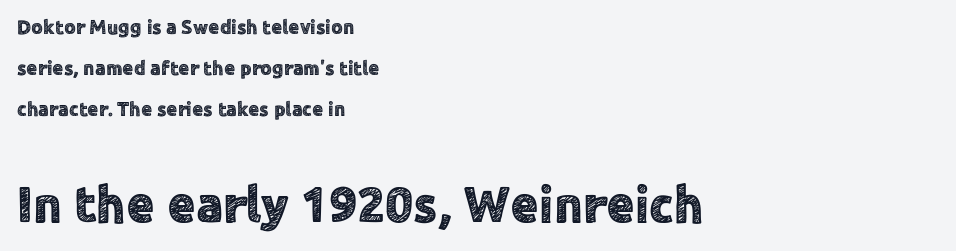
Q: Is the text italic (slanted)? A: No, it is upright.
Q: Is the typeface a serif or a sans-serif typeface? A: Sans-serif.
Q: Is the text underlined? A: No.
Q: How is the paragraph aligned? A: Left-aligned.
Q: Is the spacing between letters normal or unusually wide? A: Normal.
Q: Is the spacing between lines tight, normal or loose? A: Loose.
Q: Which block of text is set in a larger size, the first (top) or the second (bottom)? A: The second (bottom) one.
Q: Width (condensed, normal, or wide)? A: Normal.
Q: x-height? A: Medium.
Q: Monospaced? A: No.
